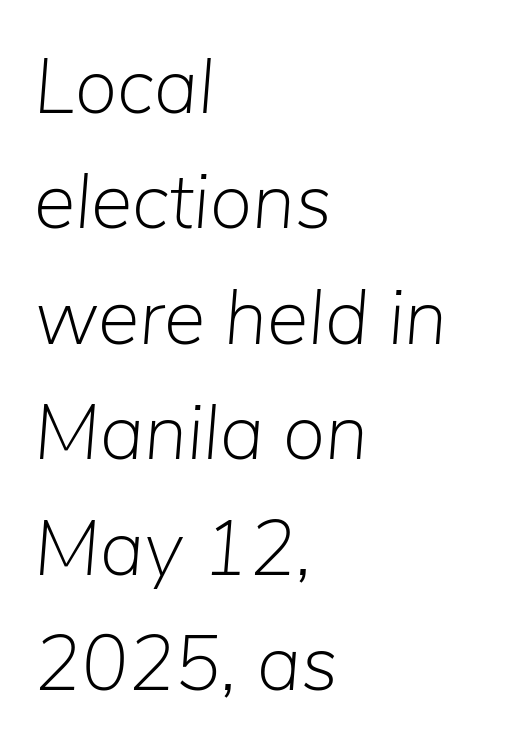
The zone under the glyphs is completely vacant. This is oblique type, the kind used for emphasis or titles. Short and long lines alike share a common starting point at left. A typesetter would call this zero additional tracking.
